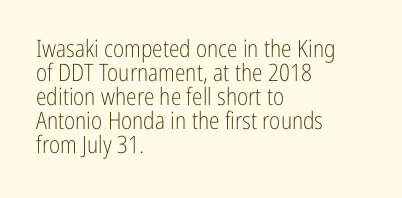
Spacing between characters is what you'd get straight out of the box. Think standard paragraph weight, or any step lighter than that. Where is the straight margin? On the left. Do the letters lean? They stand straight. One glance says dense: line gaps are narrower than usual. The foot of each line stays bare and open.
